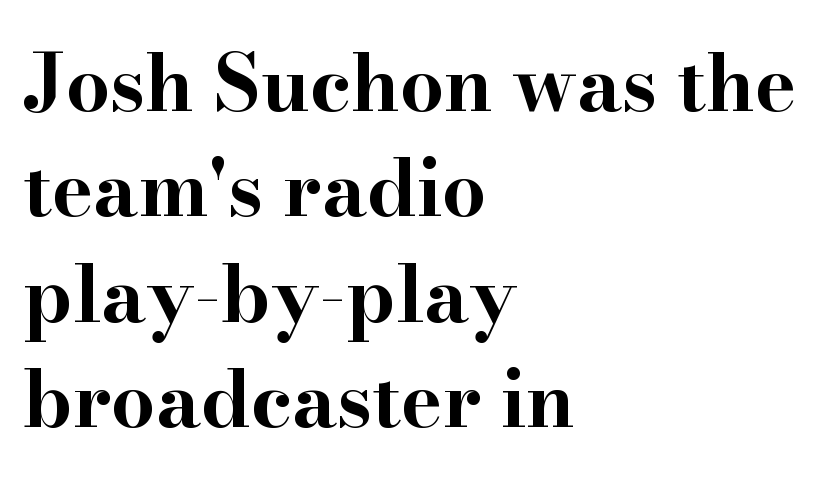
{"serif": "yes", "italic": "no", "bold": "yes", "weight": "bold", "width": "wide", "stroke_contrast": "high", "x_height": "small", "monospaced": "no", "underline": "no", "align": "left", "line_spacing": "normal", "line_spacing_ratio": 1.35, "letter_spacing": "normal", "letter_spacing_em": 0.0, "glyph_px": 78}
